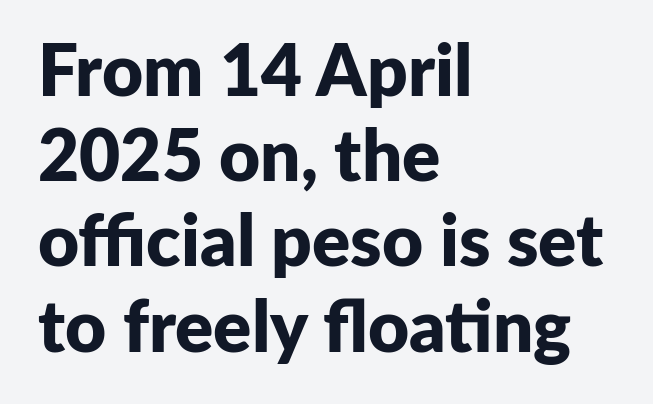
Q: Is the text bold? A: Yes.
Q: Is the text italic (slanted)? A: No, it is upright.
Q: Is the typeface a serif or a sans-serif typeface? A: Sans-serif.
Q: Is the text underlined? A: No.
Q: How is the paragraph aligned? A: Left-aligned.
Q: Is the spacing between letters normal or unusually wide? A: Normal.
Q: Width (condensed, normal, or wide)? A: Normal.
Q: Stroke contrast? A: Low.
Q: x-height? A: Medium.
Q: Monospaced? A: No.
